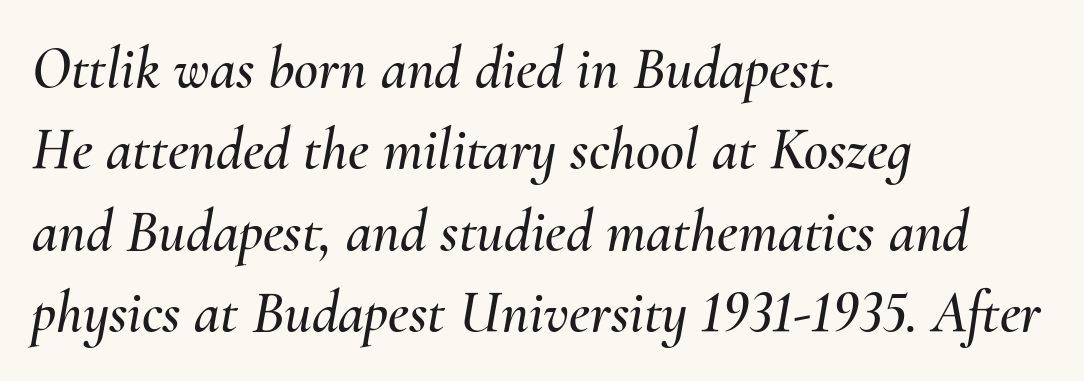
Type without underlining. The face used here is rendered with its standard letterfit. The designer left line spacing at the default. Proportional: the letters do not fall into vertical columns.
